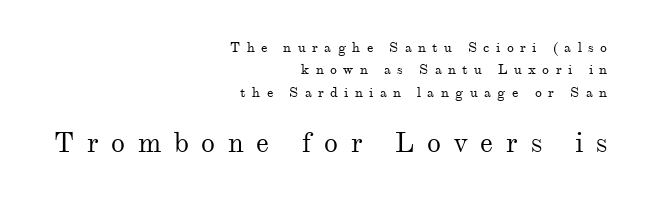
Each word looks stretched out because of the extra space between its letters. Reading top to bottom, the characters get bigger at the block break. The paragraph has a hard right edge and a soft left edge. If you drew a line through each stem, it would be perfectly vertical. The letters advance in unequal steps, a hallmark of proportional type.
